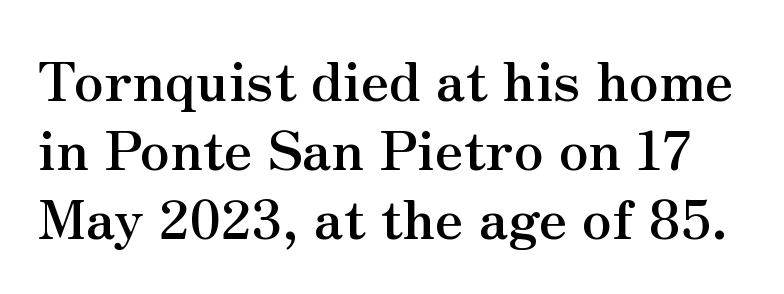
Q: Is the text bold? A: Yes.
Q: Is the text italic (slanted)? A: No, it is upright.
Q: Is the typeface a serif or a sans-serif typeface? A: Serif.
Q: Is the text underlined? A: No.
Q: Is the spacing between letters normal or unusually wide? A: Normal.
Q: Is the spacing between lines tight, normal or loose? A: Normal.
Q: Width (condensed, normal, or wide)? A: Normal.
Q: Stroke contrast? A: Medium.
Q: x-height? A: Small.
Q: Monospaced? A: No.
